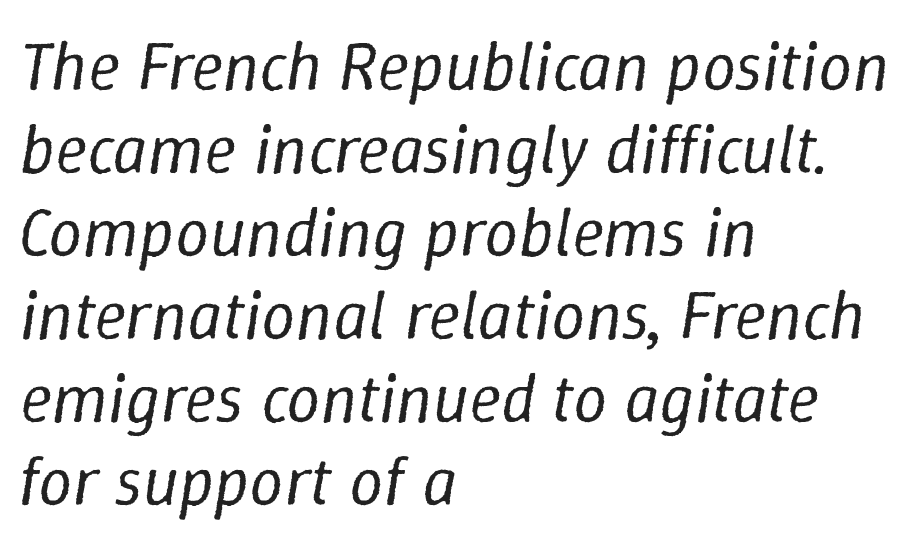
{"italic": "yes", "lean": "right", "slant_degrees": 9, "bold": "no", "weight": "regular", "width": "normal", "stroke_contrast": "low", "x_height": "medium", "monospaced": "no", "underline": "no", "align": "left", "line_spacing_ratio": 1.22, "letter_spacing": "normal", "letter_spacing_em": 0.0, "glyph_px": 68}
